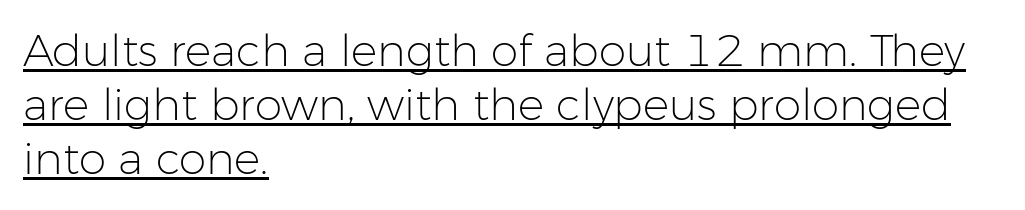
The image shows 44 px light sans-serif type, upright; set left-aligned, line spacing 1.23x, normal letter spacing, underlined; low stroke contrast and a medium x-height.
